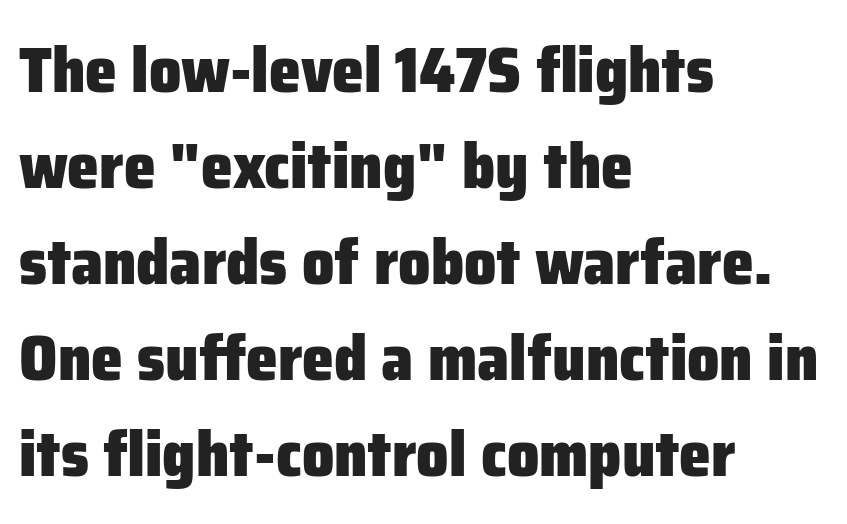
These lines keep a tight, regular rhythm from letter to letter. These lines are rendered in a variable-pitch font. These lines sit exactly where default settings would place them. The typesetter chose a ragged-right arrangement here.
